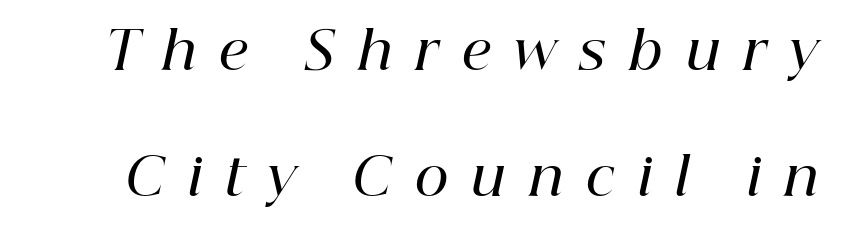
The image shows 52 px semibold serif type, italic (leaning right); set loose line spacing (2.42x), unusually wide letter spacing (+0.45 em), not underlined; high stroke contrast and a medium x-height.
